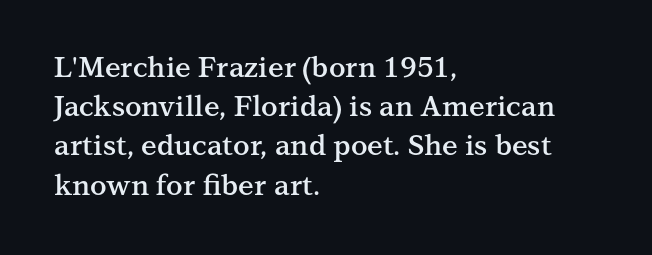
Q: Is the text bold? A: Semi-bold.
Q: Is the text italic (slanted)? A: No, it is upright.
Q: Is the typeface a serif or a sans-serif typeface? A: Serif.
Q: Is the text underlined? A: No.
Q: How is the paragraph aligned? A: Left-aligned.
Q: Is the spacing between letters normal or unusually wide? A: Normal.
Q: Is the spacing between lines tight, normal or loose? A: Normal.
Q: Width (condensed, normal, or wide)? A: Normal.
Q: Stroke contrast? A: Medium.
Q: x-height? A: Medium.
Q: Monospaced? A: No.
